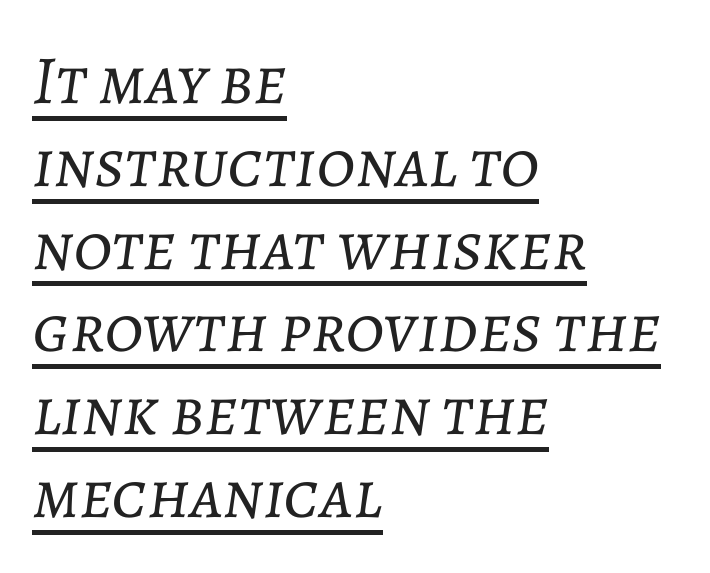
Q: Is the text bold? A: No.
Q: Is the text italic (slanted)? A: Yes, it leans right by about 7 degrees.
Q: Is the text underlined? A: Yes.
Q: How is the paragraph aligned? A: Left-aligned.
Q: Is the spacing between letters normal or unusually wide? A: Normal.
Q: Width (condensed, normal, or wide)? A: Normal.
Q: Stroke contrast? A: Low.
Q: x-height? A: Medium.
Q: Monospaced? A: No.
